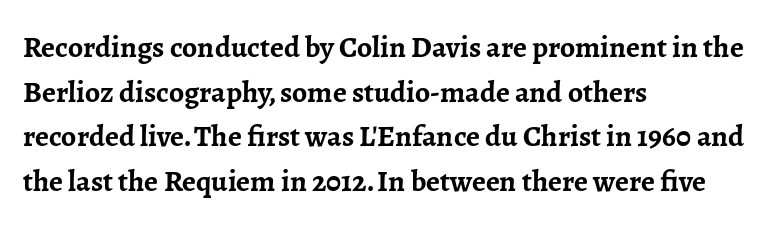
Tracking value appears to be zero — textbook default spacing. This rendering employs a face with finishing strokes, i.e., a serif. These lines are rendered in a variable-pitch font. The passage shown stacks its lines at a standard gap. Leftover space on each line is placed entirely after the last word. Vertical strokes here are truly vertical.
